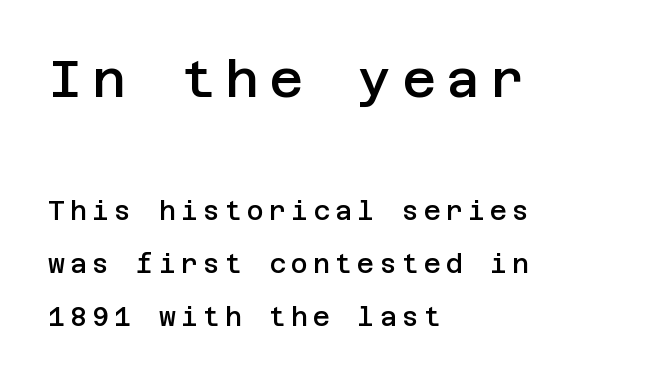
Q: Is the text bold? A: Semi-bold.
Q: Is the text italic (slanted)? A: No, it is upright.
Q: Is the typeface a serif or a sans-serif typeface? A: Sans-serif.
Q: Is the text underlined? A: No.
Q: How is the paragraph aligned? A: Left-aligned.
Q: Is the spacing between letters normal or unusually wide? A: Unusually wide.
Q: Is the spacing between lines tight, normal or loose? A: Loose.
Q: Which block of text is set in a larger size, the first (top) or the second (bottom)? A: The first (top) one.
Q: Width (condensed, normal, or wide)? A: Normal.
Q: Stroke contrast? A: Low.
Q: x-height? A: Large.
